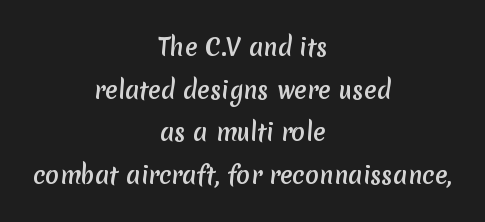
The image shows 23 px text type; set centered, line spacing 1.85x, normal letter spacing, not underlined.
